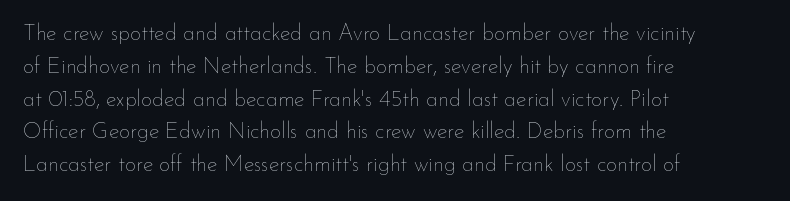
The image shows 22 px text type, upright; set left-aligned, normal line spacing (1.49x), normal letter spacing, not underlined.
